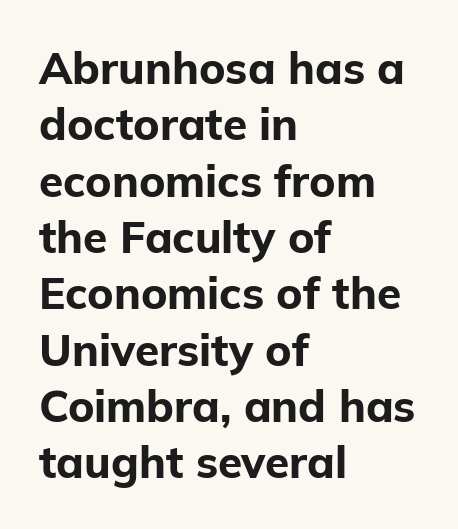
{"serif": "no", "italic": "no", "bold": "yes", "weight": "bold", "width": "normal", "stroke_contrast": "low", "x_height": "medium", "monospaced": "no", "underline": "no", "align": "left", "line_spacing": "normal", "line_spacing_ratio": 1.28, "letter_spacing": "normal", "letter_spacing_em": 0.0, "glyph_px": 44}
